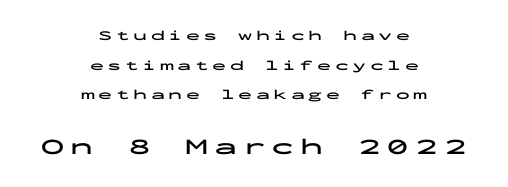
{"italic": "no", "bold": "yes", "underline": "no", "align": "center", "line_spacing": "loose", "line_spacing_ratio": 2.11, "letter_spacing": "wide", "letter_spacing_em": 0.25, "larger_block": "second", "size_ratio": 1.64, "glyph_px": 23}
